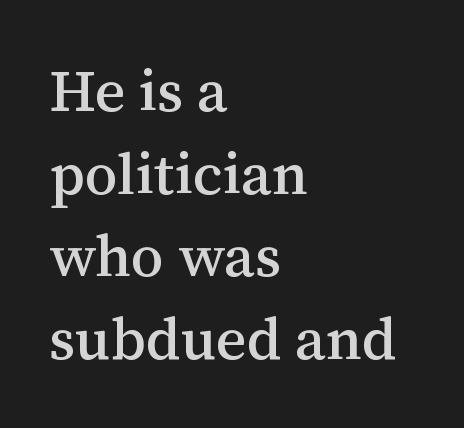
The image shows 59 px serif type, upright; set left-aligned, normal line spacing (1.4x), normal letter spacing, not underlined; medium stroke contrast and a medium x-height.
